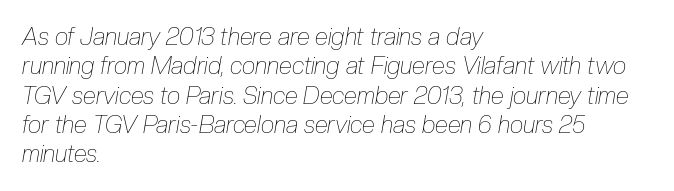
Q: Is the text bold? A: No.
Q: Is the text italic (slanted)? A: Yes, it leans right by about 10 degrees.
Q: Is the text underlined? A: No.
Q: How is the paragraph aligned? A: Left-aligned.
Q: Is the spacing between letters normal or unusually wide? A: Normal.
